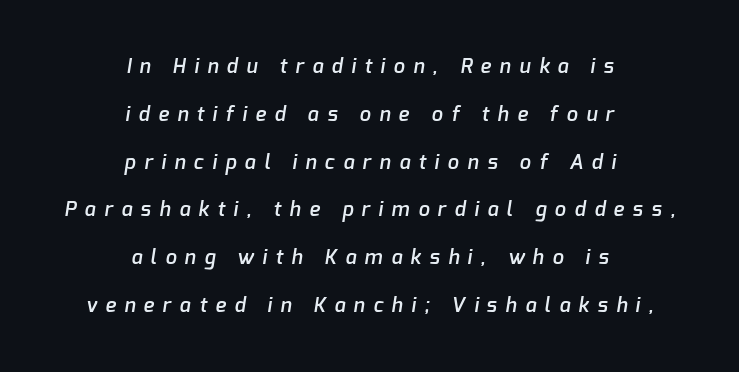
Q: Is the text bold? A: Semi-bold.
Q: Is the text underlined? A: No.
Q: How is the paragraph aligned? A: Centered.
Q: Is the spacing between letters normal or unusually wide? A: Unusually wide.
Q: Is the spacing between lines tight, normal or loose? A: Loose.
